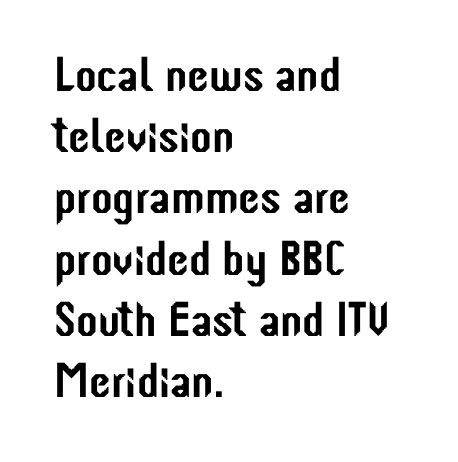
Q: Is the text italic (slanted)? A: No, it is upright.
Q: Is the typeface a serif or a sans-serif typeface? A: Sans-serif.
Q: Is the text underlined? A: No.
Q: How is the paragraph aligned? A: Left-aligned.
Q: Is the spacing between letters normal or unusually wide? A: Normal.
Q: Is the spacing between lines tight, normal or loose? A: Normal.
Q: Width (condensed, normal, or wide)? A: Condensed.
Q: Stroke contrast? A: Low.
Q: x-height? A: Medium.
Q: Monospaced? A: No.
